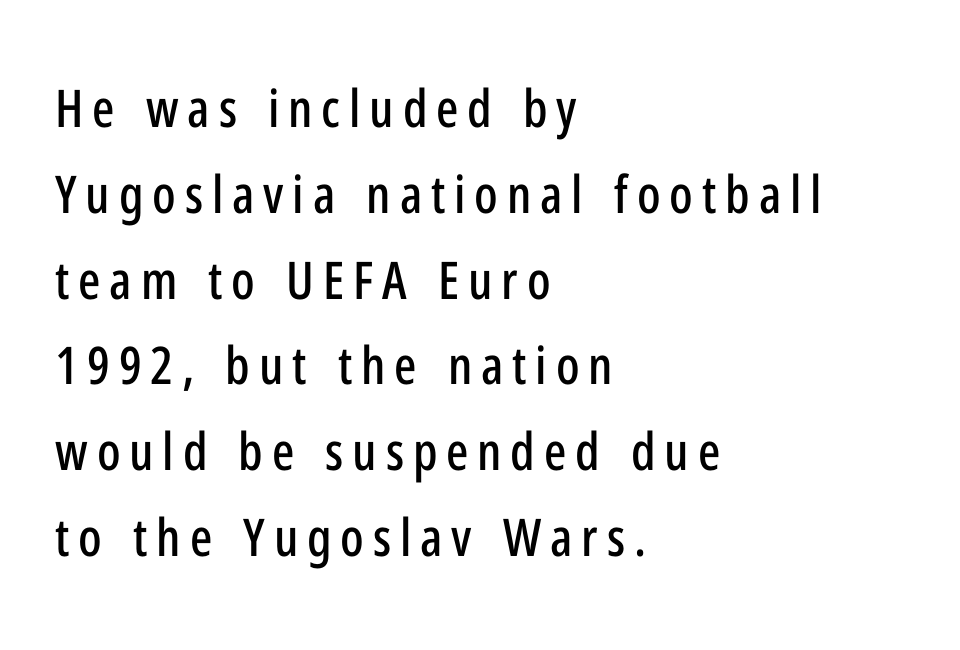
Q: Is the text italic (slanted)? A: No, it is upright.
Q: Is the typeface a serif or a sans-serif typeface? A: Sans-serif.
Q: Is the text underlined? A: No.
Q: How is the paragraph aligned? A: Left-aligned.
Q: Is the spacing between lines tight, normal or loose? A: Normal.
Q: Width (condensed, normal, or wide)? A: Condensed.
Q: Stroke contrast? A: Low.
Q: x-height? A: Medium.
Q: Monospaced? A: No.
